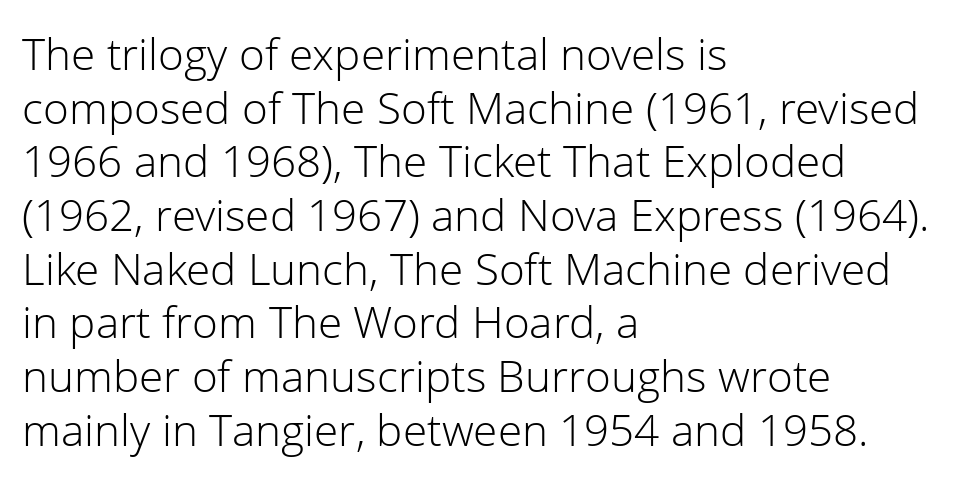
Q: Is the text bold? A: No.
Q: Is the text italic (slanted)? A: No, it is upright.
Q: Is the typeface a serif or a sans-serif typeface? A: Sans-serif.
Q: Is the text underlined? A: No.
Q: How is the paragraph aligned? A: Left-aligned.
Q: Is the spacing between letters normal or unusually wide? A: Normal.
Q: Width (condensed, normal, or wide)? A: Normal.
Q: Stroke contrast? A: Low.
Q: x-height? A: Medium.
Q: Monospaced? A: No.
